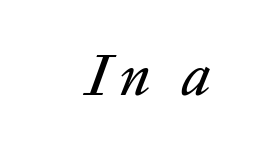
{"italic": "yes", "lean": "right", "slant_degrees": 20, "width": "normal", "stroke_contrast": "low", "x_height": "medium", "monospaced": "no", "underline": "no", "glyph_px": 59}
